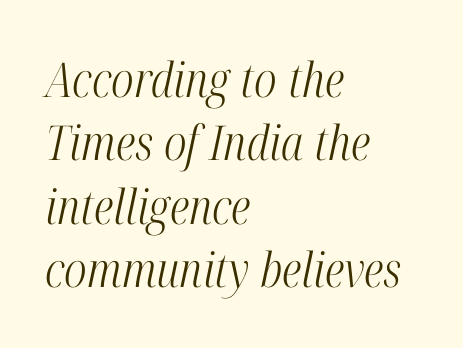
The image shows 48 px light, condensed serif type, italic (leaning right); set left-aligned, normal line spacing (1.32x), normal letter spacing, not underlined; high stroke contrast and a medium x-height.
